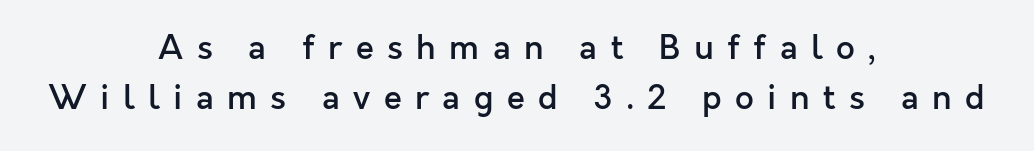
The image shows 33 px semibold sans-serif type, upright; set centered, normal line spacing (1.53x), unusually wide letter spacing (+0.41 em), not underlined; a medium x-height.
